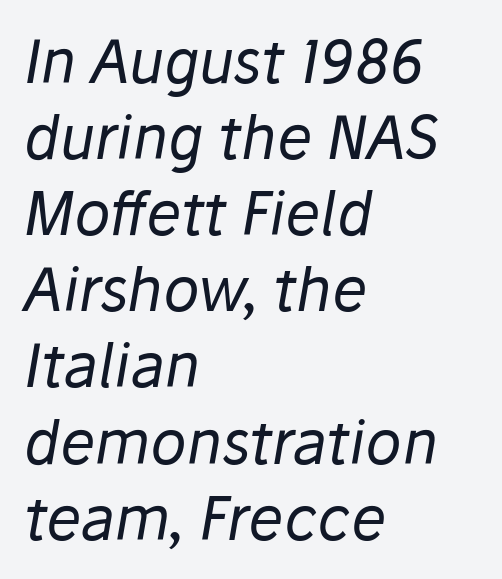
{"italic": "yes", "lean": "right", "slant_degrees": 10, "bold": "no", "weight": "regular", "width": "normal", "stroke_contrast": "low", "x_height": "medium", "monospaced": "no", "underline": "no", "align": "left", "line_spacing": "normal", "line_spacing_ratio": 1.29, "letter_spacing": "normal", "letter_spacing_em": 0.0, "glyph_px": 59}
